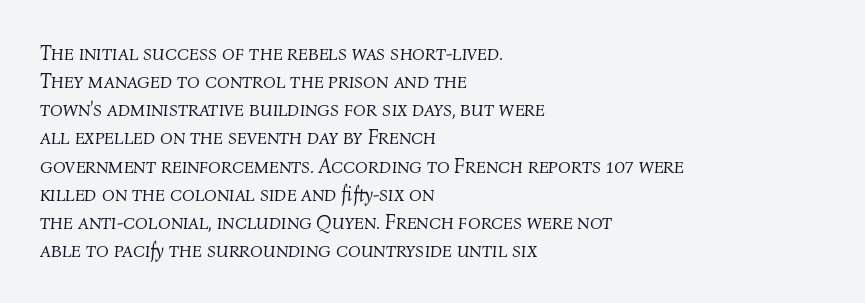
{"italic": "yes", "lean": "right", "slant_degrees": 4, "bold": "no", "underline": "no", "align": "left", "line_spacing": "normal", "line_spacing_ratio": 1.34, "letter_spacing": "normal", "letter_spacing_em": 0.0, "glyph_px": 21}
